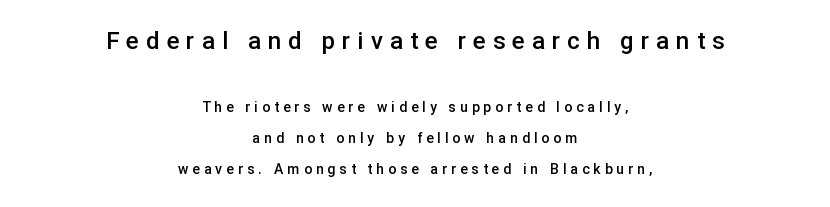
The image shows 24 px text type, upright; set centered, loose line spacing (2.23x), unusually wide letter spacing (+0.29 em), not underlined; the first (top) block is 1.71x larger.
